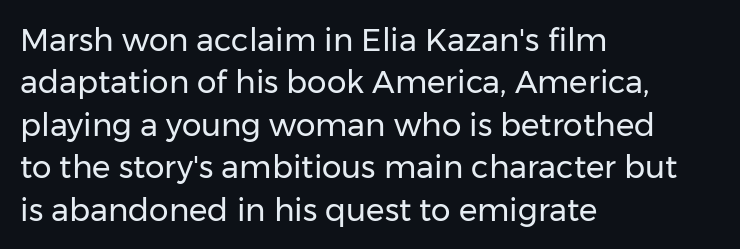
Nope, no serifs anywhere on these letters. Notice how descenders clear the ascenders below comfortably — that's standard leading. Letters have the restrained weight of plain body copy at most. Just letters on the line, the space beneath them empty.
